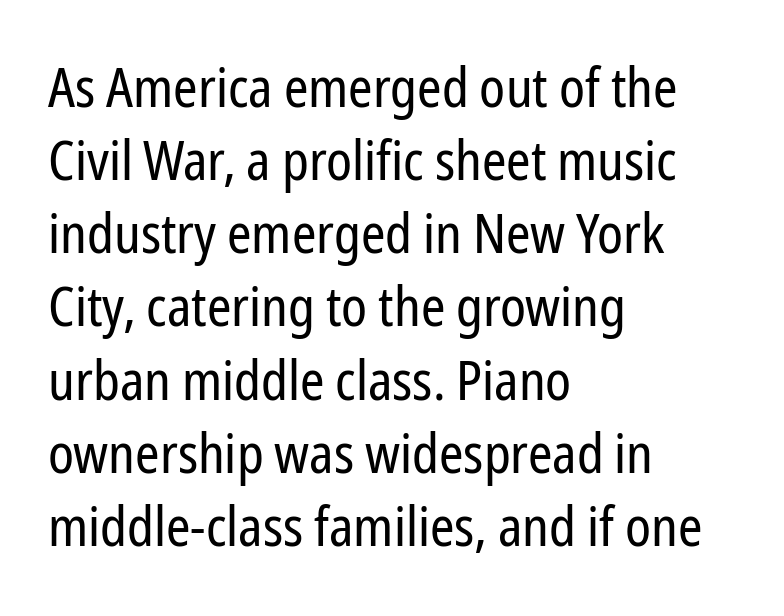
The letterforms sit shoulder to shoulder at normal distance. No heavy texture on the line: the type isn't bold. Horizontal alignment here is leftward, the default for most running prose. You can tell it's not italic because the verticals are truly vertical.
